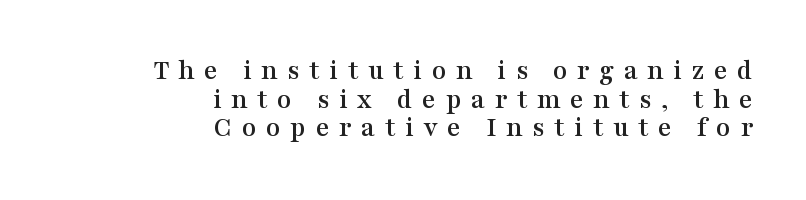
The image shows 29 px wide serif type, upright; set right-aligned, tight line spacing (0.99x), unusually wide letter spacing (+0.33 em), not underlined; medium stroke contrast and a medium x-height.
